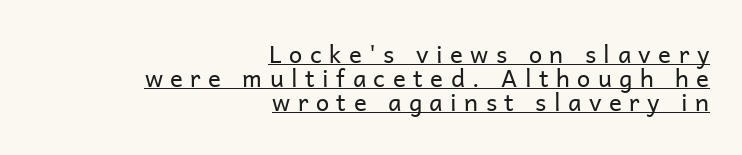
{"italic": "no", "bold": "no", "underline": "yes", "align": "right", "line_spacing": "tight", "line_spacing_ratio": 1.01, "letter_spacing": "wide", "letter_spacing_em": 0.31, "glyph_px": 24}
